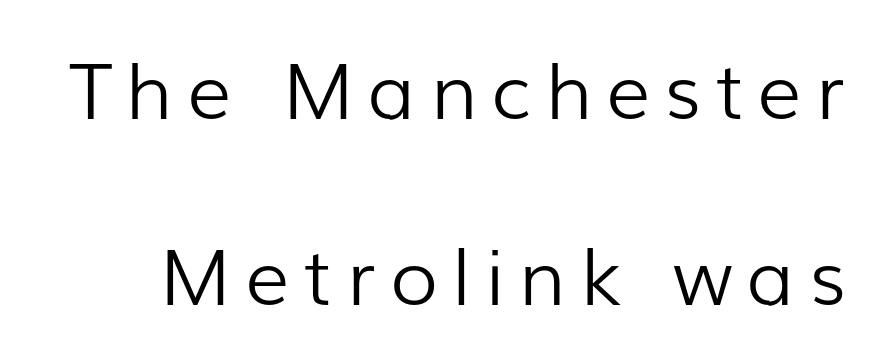
{"serif": "no", "italic": "no", "bold": "no", "weight": "light", "width": "normal", "stroke_contrast": "low", "x_height": "medium", "monospaced": "no", "underline": "no", "line_spacing": "loose", "line_spacing_ratio": 2.38, "glyph_px": 78}
